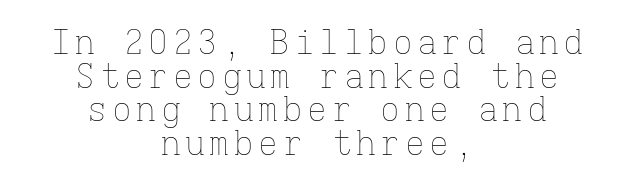
{"italic": "no", "bold": "no", "weight": "thin", "width": "normal", "stroke_contrast": "low", "x_height": "medium", "monospaced": "yes", "underline": "no", "align": "center", "line_spacing": "tight", "line_spacing_ratio": 1.02, "glyph_px": 33}
